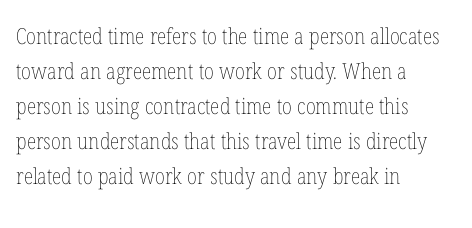
The image shows 22 px text type, upright; set left-aligned, normal line spacing (1.59x), normal letter spacing, not underlined.
